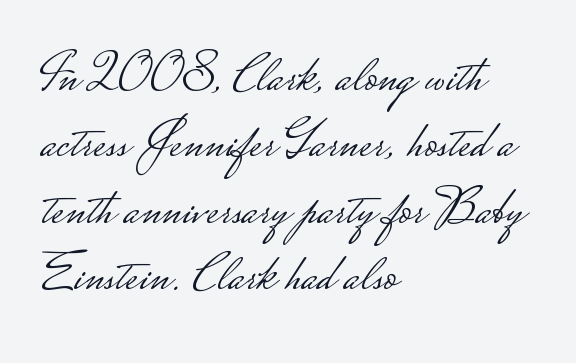
Q: Is the text bold? A: No.
Q: Is the text italic (slanted)? A: Yes.
Q: Is the typeface a serif or a sans-serif typeface? A: Sans-serif.
Q: Is the text underlined? A: No.
Q: How is the paragraph aligned? A: Left-aligned.
Q: Is the spacing between letters normal or unusually wide? A: Normal.
Q: Width (condensed, normal, or wide)? A: Wide.
Q: Stroke contrast? A: Low.
Q: Monospaced? A: No.
